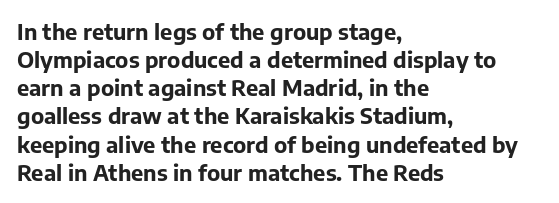
The image shows 22 px bold type, upright; set left-aligned, normal line spacing (1.28x), normal letter spacing, not underlined.
